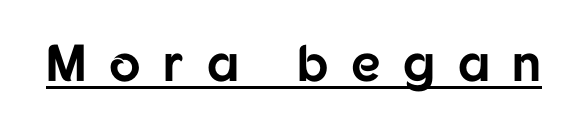
The passage shown is typed in a proportional face where columns would drift. Tall strokes in this sample are plumb rather than angled. Words appear elongated and porous because spacing is wide. Classification — sans serif. Heft: maximum for text — a bold.
